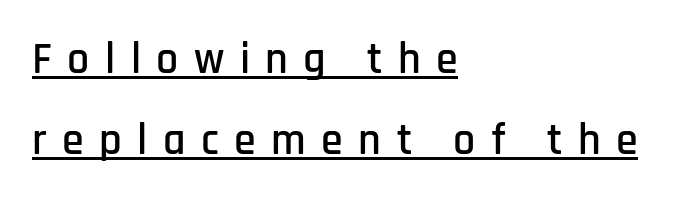
Q: Is the text italic (slanted)? A: No, it is upright.
Q: Is the typeface a serif or a sans-serif typeface? A: Sans-serif.
Q: Is the text underlined? A: Yes.
Q: How is the paragraph aligned? A: Left-aligned.
Q: Is the spacing between letters normal or unusually wide? A: Unusually wide.
Q: Width (condensed, normal, or wide)? A: Condensed.
Q: Stroke contrast? A: Low.
Q: x-height? A: Large.
Q: Monospaced? A: No.
